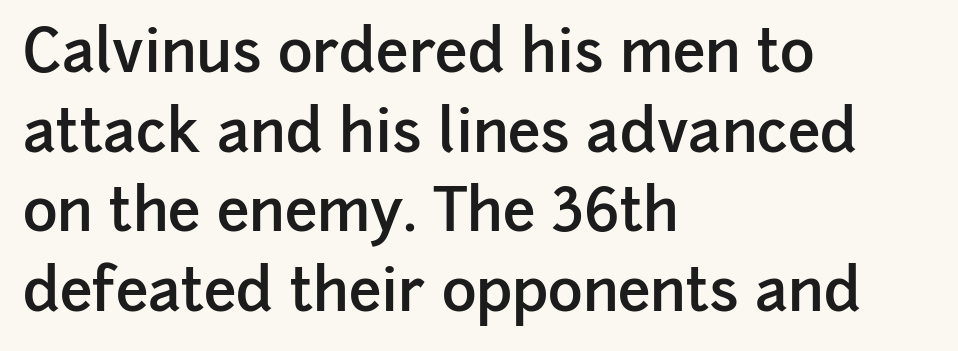
Default kerning and tracking; the words read as compact shapes. Notice the strokes are somewhat thickened but not fully heavy: this is a semibold. Looks like regular typesetting: each glyph gets only the width it needs. All the whitespace from short lines collects on the right. Notice how descenders clear the ascenders below comfortably — that's standard leading. Quick note: underline off.
